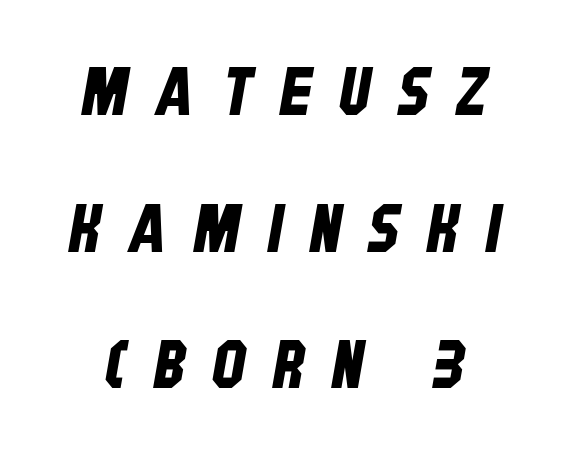
The image shows 66 px condensed sans-serif type; set loose line spacing (2.07x), unusually wide letter spacing (+0.42 em), not underlined; low stroke contrast and a large x-height.
